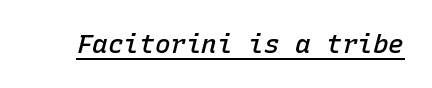
Compared with undecorated copy, this sample adds a rule below the words. Standard letterfit; no display-style spreading of the glyphs. There's an unmistakable incline to the writing here. Semibold letterforms, between regular and bold.
